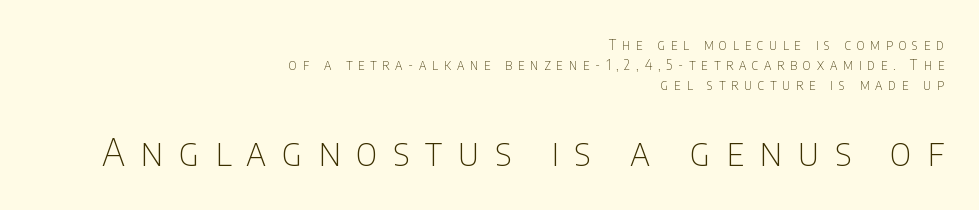
Stem width sits at or under what a default text font uses. The passage shown is typed in a proportional face where columns would drift. The setting favours the right margin, as signatures and pull-quotes sometimes do. This rendering widens character spacing well past its baseline value.
